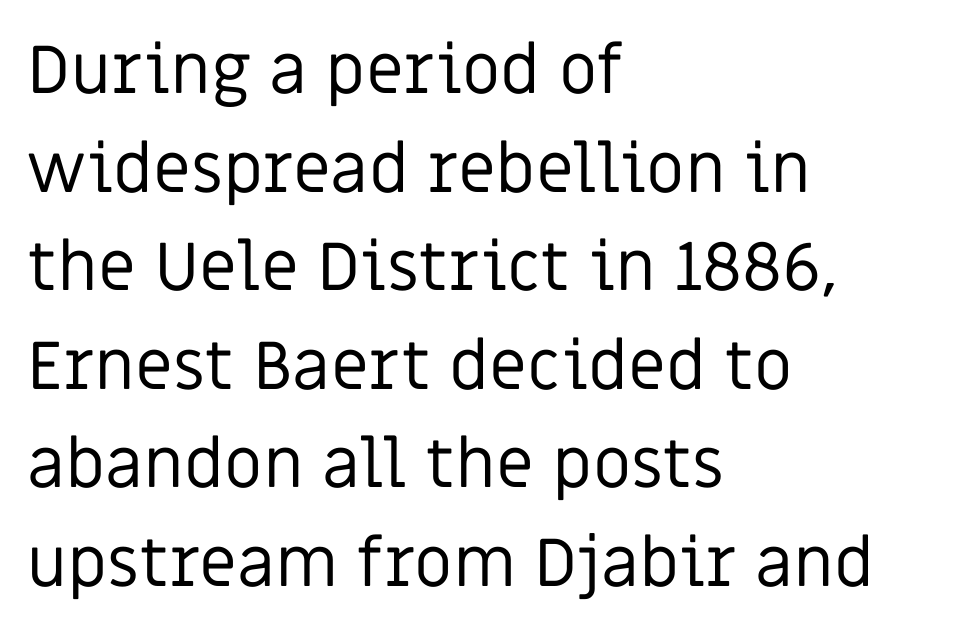
Q: Is the text bold? A: No.
Q: Is the text italic (slanted)? A: No, it is upright.
Q: Is the typeface a serif or a sans-serif typeface? A: Sans-serif.
Q: Is the text underlined? A: No.
Q: How is the paragraph aligned? A: Left-aligned.
Q: Is the spacing between letters normal or unusually wide? A: Normal.
Q: Is the spacing between lines tight, normal or loose? A: Normal.
Q: Width (condensed, normal, or wide)? A: Normal.
Q: Stroke contrast? A: Low.
Q: x-height? A: Large.
Q: Monospaced? A: No.
